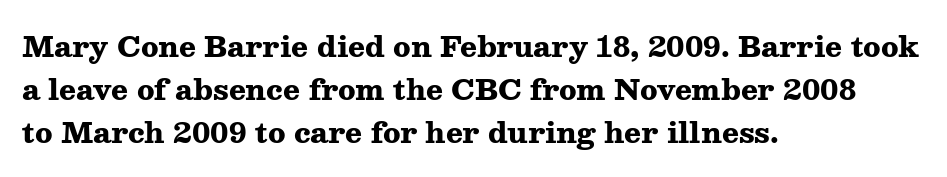
The image shows 28 px heavy, wide serif type, upright; set left-aligned, normal line spacing (1.53x), normal letter spacing, not underlined; medium stroke contrast and a medium x-height.
